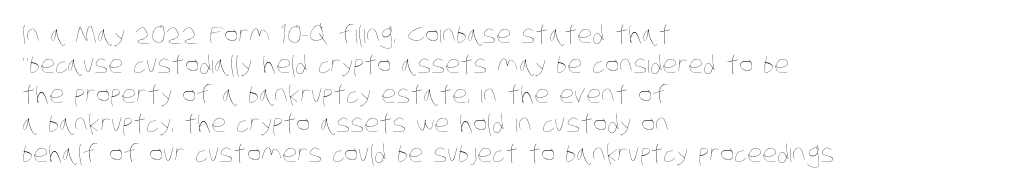
Just letters on the line, the space beneath them empty. Nothing heavy about these letters — not bold at all. There is no visible air inserted between adjacent glyphs. The text block is weighted toward the left margin, trailing off unevenly rightward.
